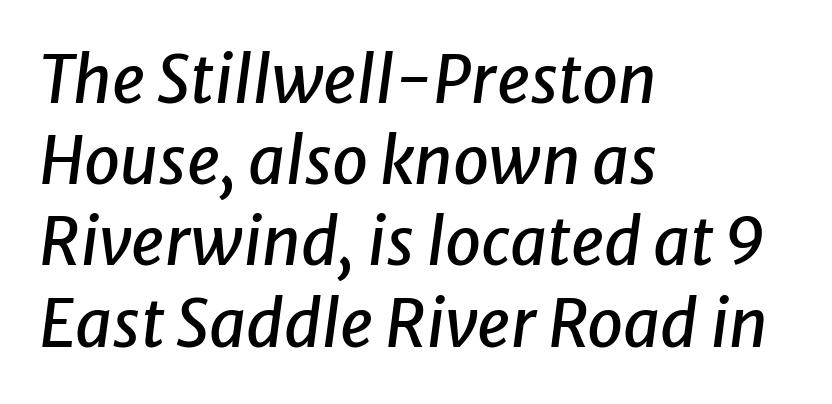
{"italic": "yes", "lean": "right", "slant_degrees": 8, "width": "normal", "stroke_contrast": "low", "x_height": "medium", "monospaced": "no", "underline": "no", "align": "left", "line_spacing": "normal", "line_spacing_ratio": 1.25, "letter_spacing": "normal", "letter_spacing_em": 0.0, "glyph_px": 65}
